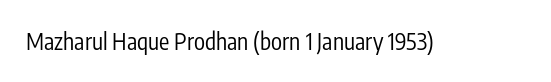
Q: Is the text bold? A: No.
Q: Is the text italic (slanted)? A: No, it is upright.
Q: Is the text underlined? A: No.
Q: Is the spacing between letters normal or unusually wide? A: Normal.
